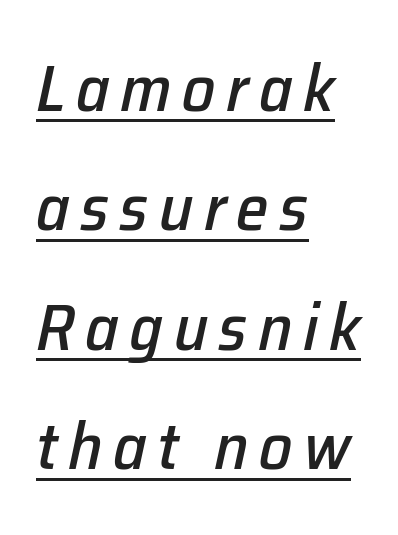
Q: Is the text italic (slanted)? A: Yes, it leans right by about 12 degrees.
Q: Is the text underlined? A: Yes.
Q: How is the paragraph aligned? A: Left-aligned.
Q: Width (condensed, normal, or wide)? A: Normal.
Q: Stroke contrast? A: Low.
Q: x-height? A: Medium.
Q: Monospaced? A: No.
